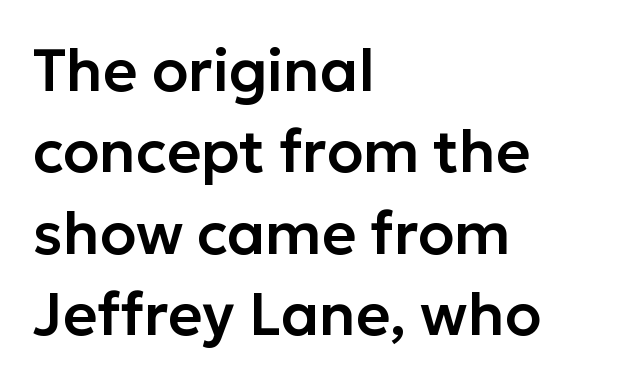
The image shows 59 px sans-serif type, upright; set left-aligned, normal line spacing (1.38x), normal letter spacing, not underlined; low stroke contrast and a medium x-height.
